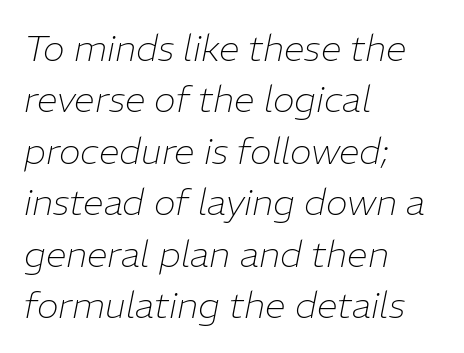
This sample keeps an unexceptional amount of space between lines. The type is set solid horizontally, with unmodified tracking. Where is the straight margin? On the left. Here the designer chose a conventional face with non-uniform glyph widths. Style check: oblique.
